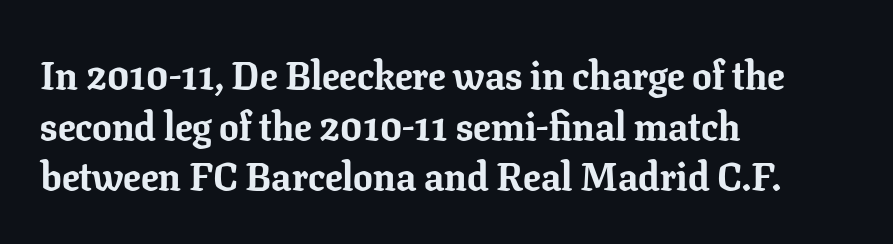
The image shows 39 px bold serif type, upright; set left-aligned, normal line spacing (1.3x), normal letter spacing, not underlined; low stroke contrast and a medium x-height.
